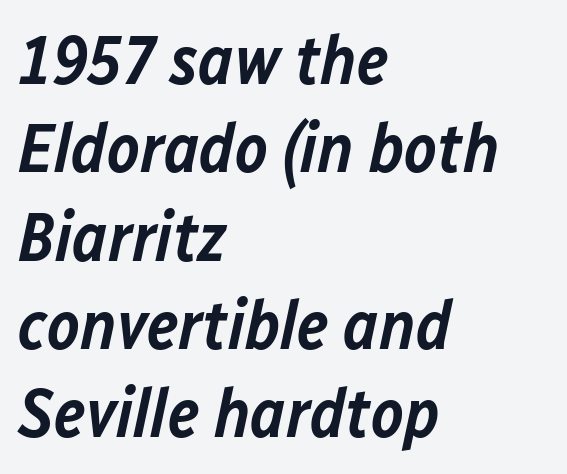
Notice how the passage keeps a crisp vertical edge on the left only. Caption: semibold face, moderately heavy strokes. The rendering applies a slant to the glyphs. Only glyphs here, with clear space below each row. Think of a printed novel: that variable character pitch is what you see here. Letter spacing: default.
